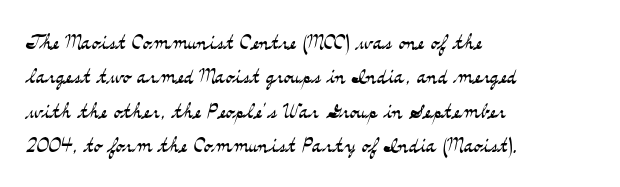
Q: Is the text bold? A: No.
Q: Is the text italic (slanted)? A: Yes.
Q: Is the text underlined? A: No.
Q: How is the paragraph aligned? A: Left-aligned.
Q: Is the spacing between letters normal or unusually wide? A: Normal.
Q: Is the spacing between lines tight, normal or loose? A: Normal.
